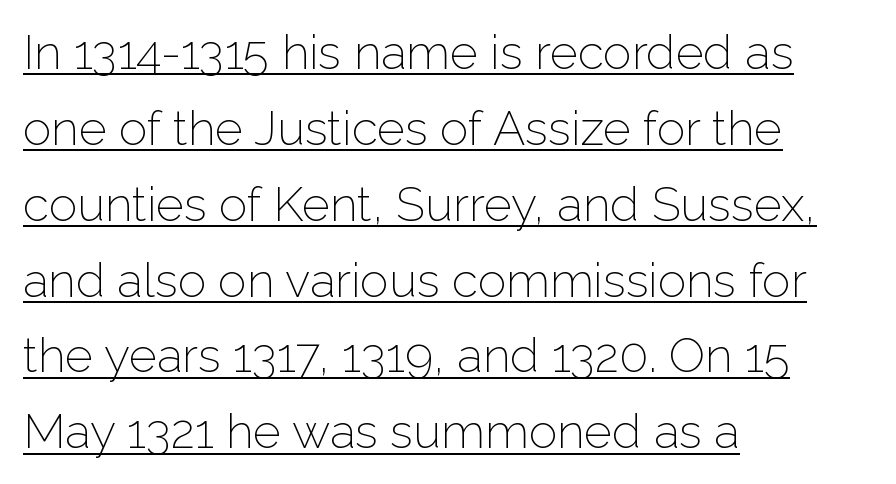
{"serif": "no", "italic": "no", "bold": "no", "weight": "light", "width": "normal", "stroke_contrast": "low", "x_height": "medium", "monospaced": "no", "underline": "yes", "align": "left", "line_spacing": "normal", "line_spacing_ratio": 1.58, "letter_spacing": "normal", "letter_spacing_em": 0.0, "glyph_px": 48}
